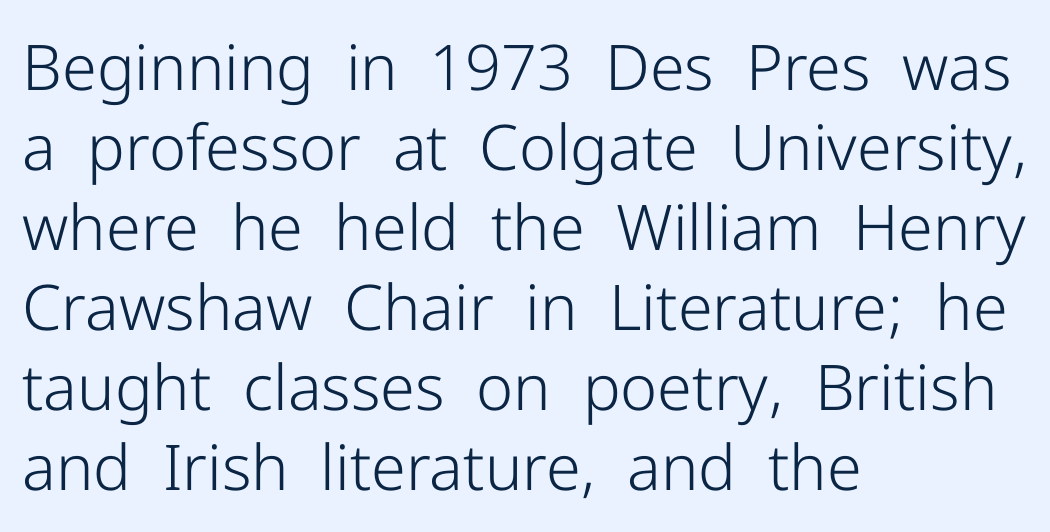
The image shows 63 px light sans-serif type, upright; set left-aligned, normal line spacing (1.27x), normal letter spacing, not underlined; low stroke contrast and a medium x-height.
